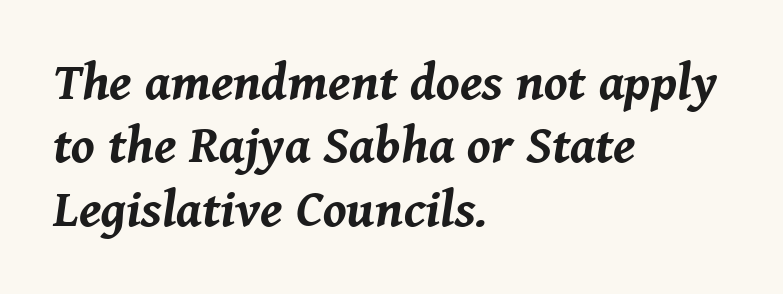
These lines are rendered in a variable-pitch font. Italic? Definitely — the glyphs are oblique. These lines are set flush left with a ragged right edge. This rendering leaves character spacing at its baseline value. Pretty heavy lettering here — definitely bold. No word sits above an underline.
